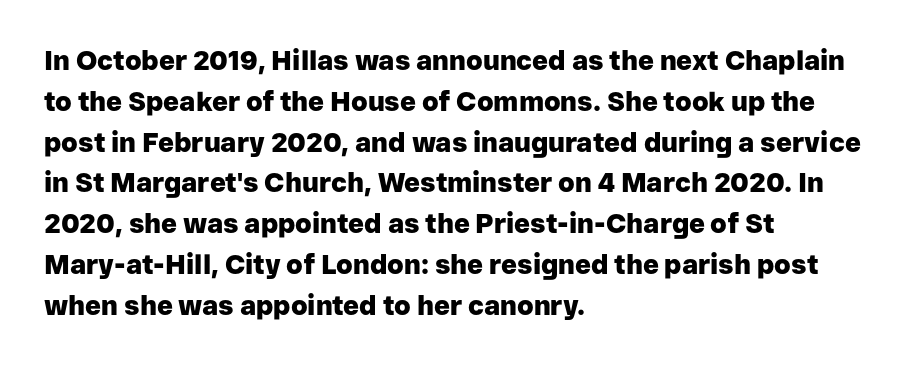
{"italic": "no", "bold": "yes", "underline": "no", "align": "left", "line_spacing": "normal", "line_spacing_ratio": 1.51, "letter_spacing": "normal", "letter_spacing_em": 0.0, "glyph_px": 27}
